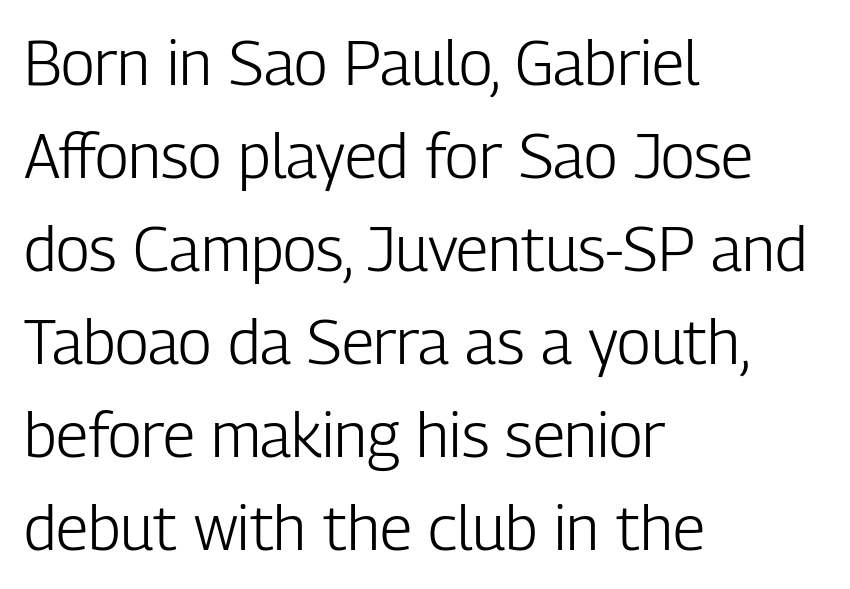
The image shows 62 px light, condensed sans-serif type, upright; set left-aligned, normal line spacing (1.5x), normal letter spacing, not underlined; low stroke contrast and a medium x-height.
